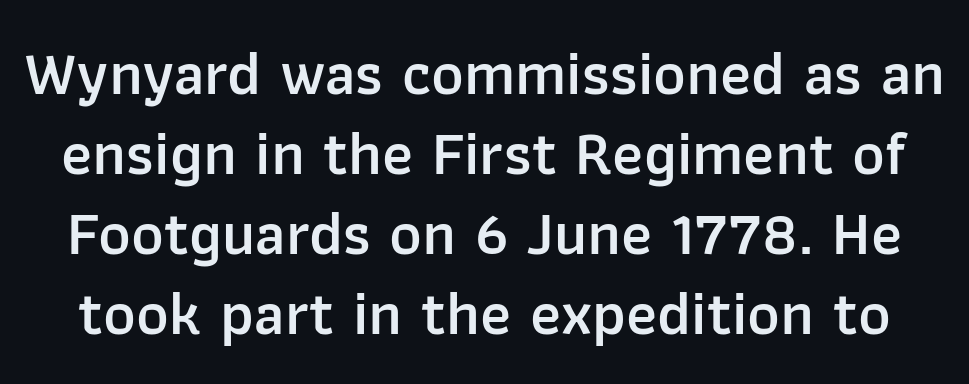
The image shows 62 px semibold sans-serif type, upright; set normal line spacing (1.29x), normal letter spacing, not underlined; low stroke contrast and a medium x-height.
